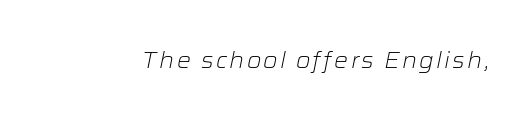
{"italic": "yes", "lean": "right", "slant_degrees": 12, "bold": "no", "underline": "no", "glyph_px": 22}
